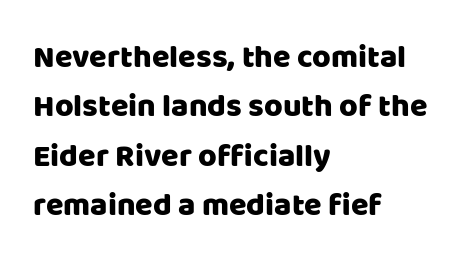
Stroke terminals: plain, sans-serif. Does extra space separate the letters? No, they use regular spacing. A clean baseline with only descenders dipping below it. How would I describe the line gaps? Plain and ordinary. The face used here is proportionally spaced, like ordinary book or web type. This sample is left-justified, so line endings fall wherever the words run out.
